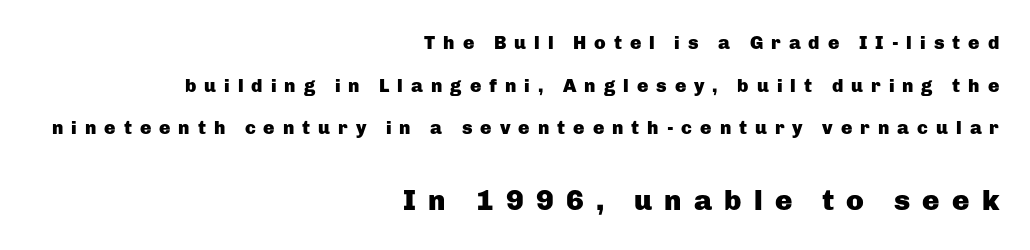
The image shows 29 px heavy sans-serif type, upright; set right-aligned, loose line spacing (2.25x), unusually wide letter spacing (+0.42 em), not underlined; the second (bottom) block is 1.53x larger; low stroke contrast and a medium x-height.
